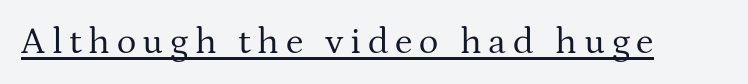
The image shows 37 px regular-weight serif type, upright; set underlined; medium stroke contrast and a medium x-height.
